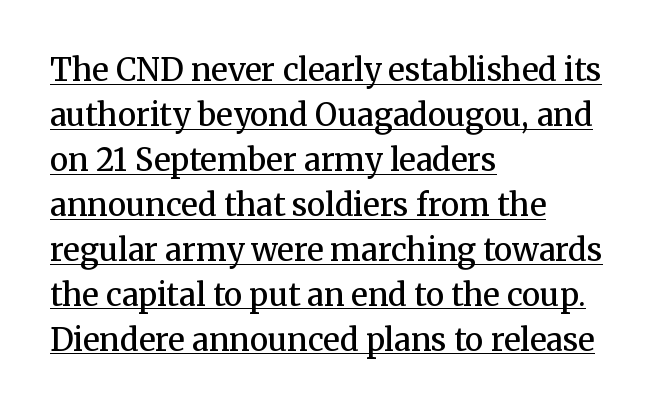
Standard letterfit; no display-style spreading of the glyphs. This sample has the flowing, uneven cadence of proportional lettering. Vertical strokes here are truly vertical. The face used here is seriffed, in the tradition of book romans. Notice how the passage keeps a crisp vertical edge on the left only. Descenders here cross a horizontal rule under the line.
